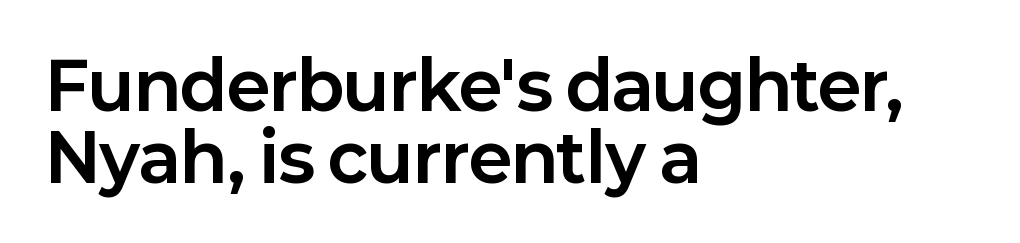
Each letter's strokes conclude bluntly, with no projecting serifs. Standard letterfit; no display-style spreading of the glyphs. Does the copy run flush right? No — it runs flush left. Think of a printed novel: that variable character pitch is what you see here.
